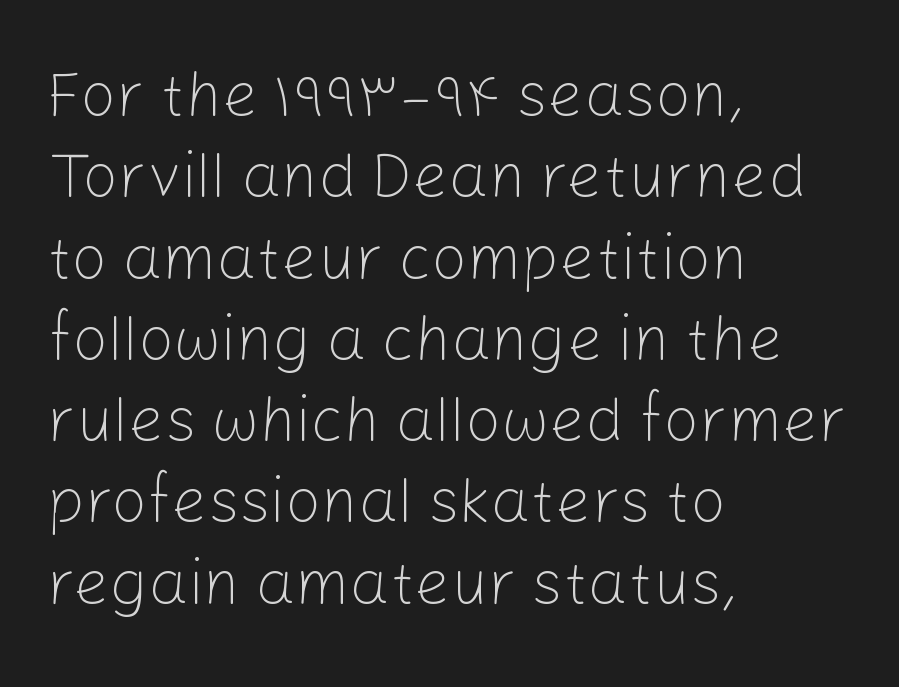
Q: Is the text bold? A: No.
Q: Is the text italic (slanted)? A: No, it is upright.
Q: Is the typeface a serif or a sans-serif typeface? A: Sans-serif.
Q: Is the text underlined? A: No.
Q: How is the paragraph aligned? A: Left-aligned.
Q: Is the spacing between letters normal or unusually wide? A: Normal.
Q: Is the spacing between lines tight, normal or loose? A: Normal.
Q: Width (condensed, normal, or wide)? A: Normal.
Q: Stroke contrast? A: Low.
Q: x-height? A: Medium.
Q: Monospaced? A: No.
